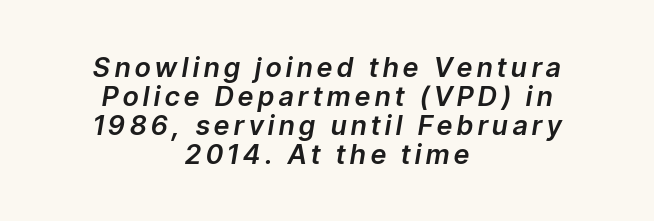
Q: Is the text italic (slanted)? A: Yes, it leans right by about 9 degrees.
Q: Is the text underlined? A: No.
Q: How is the paragraph aligned? A: Centered.
Q: Is the spacing between lines tight, normal or loose? A: Tight.
